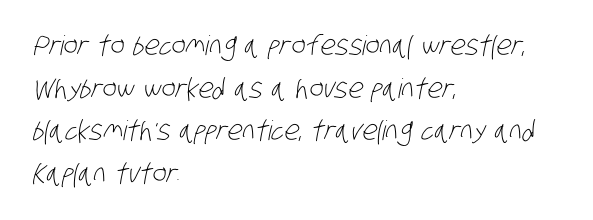
{"bold": "no", "underline": "no", "align": "left", "line_spacing": "normal", "line_spacing_ratio": 1.58, "letter_spacing": "normal", "letter_spacing_em": 0.0, "glyph_px": 27}
